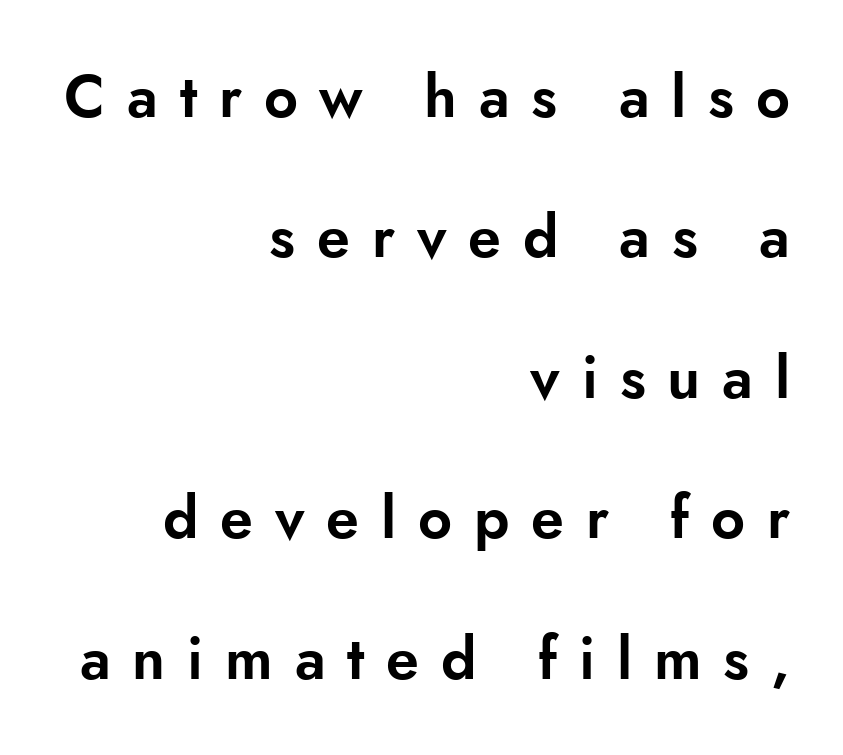
The image shows 59 px sans-serif type, upright; set right-aligned, loose line spacing (2.38x), unusually wide letter spacing (+0.37 em), not underlined; low stroke contrast and a small x-height.
